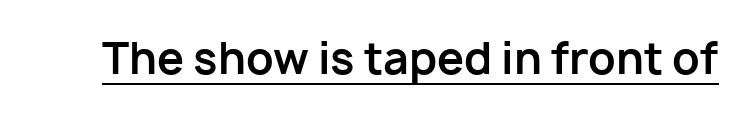
The image shows 43 px bold sans-serif type, upright; set normal letter spacing, underlined; low stroke contrast and a medium x-height.
